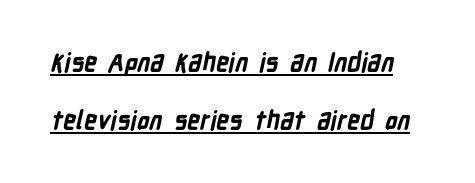
The image shows 25 px bold type; set loose line spacing (2.31x), normal letter spacing, underlined.
